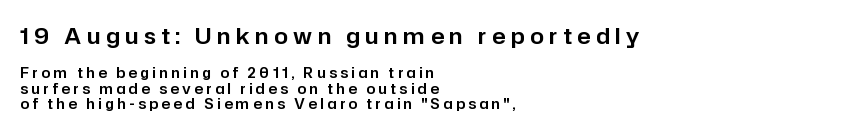
{"italic": "no", "underline": "no", "align": "left", "line_spacing": "tight", "line_spacing_ratio": 1.11, "letter_spacing": "wide", "letter_spacing_em": 0.25, "larger_block": "first", "size_ratio": 1.57, "glyph_px": 22}
